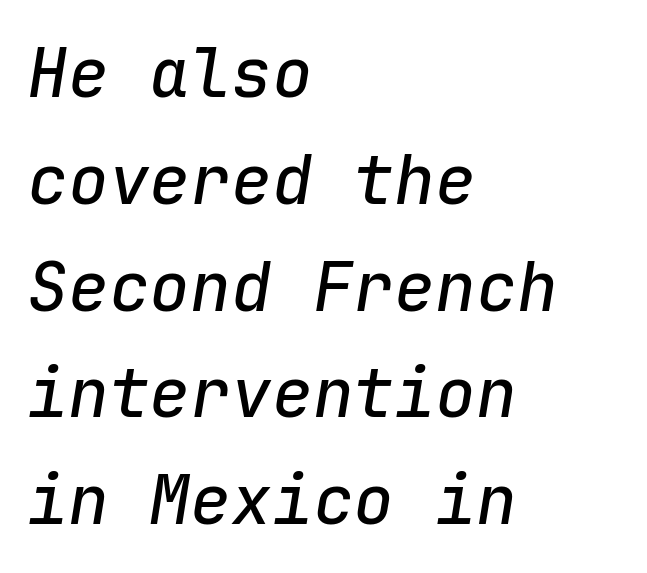
Letters rest on an invisible, unmarked baseline. Does the lettering tilt? It does — this is italic. One-word summary of the alignment: left. Notice how descenders clear the ascenders below comfortably — that's standard leading. The passage shown is typed in a monospace face where columns stay perfectly aligned. This sample uses plain, unmodified letter spacing.
